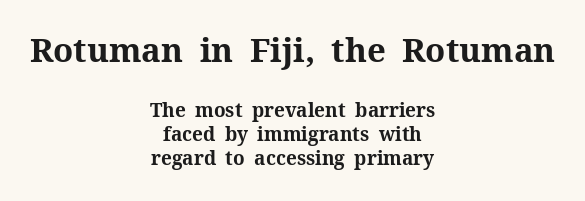
Every stem runs plumb, perpendicular to the baseline. The type family on display is of the serif kind. The upper block of text is set noticeably larger than the block beneath it. This block has exactly the height ordinary leading produces. The passage shown is not underscored anywhere.
